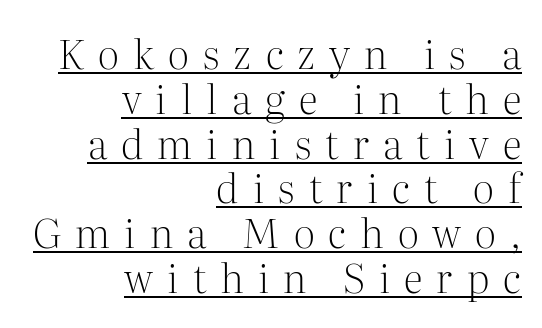
{"serif": "yes", "italic": "no", "bold": "no", "weight": "light", "width": "normal", "stroke_contrast": "medium", "x_height": "medium", "monospaced": "no", "underline": "yes", "align": "right", "line_spacing": "tight", "line_spacing_ratio": 1.12, "letter_spacing": "wide", "letter_spacing_em": 0.35, "glyph_px": 40}
